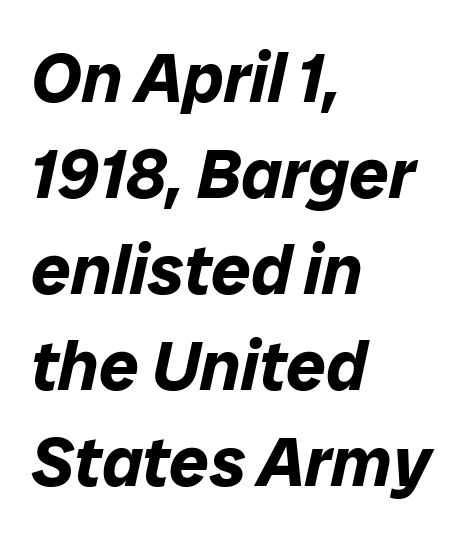
A full-strength bold gives these letters their thick strokes. The rendering uses natural spacing where letterforms have individual widths. The foot of each line stays bare and open. Typeset ragged right — the left edge is the straight one. Glyph-to-glyph distance matches everyday printed text.
